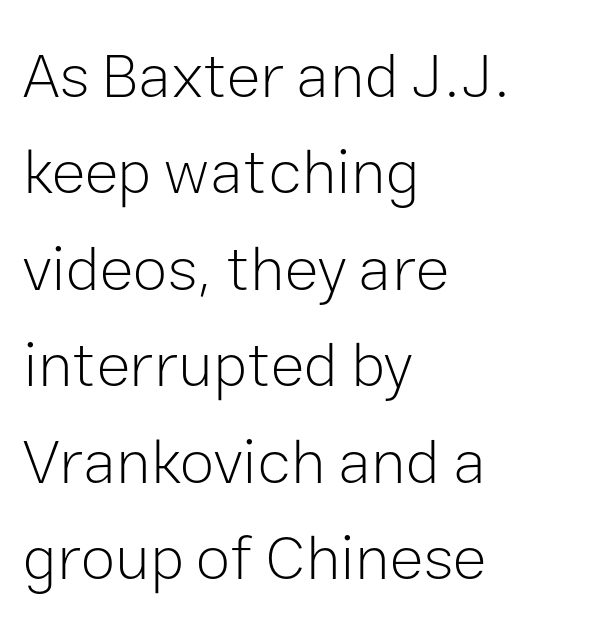
The tracking reads as untouched default to a designer's eye. A normal amount of white space separates one row of letters from the next. Varying glyph widths throughout — classic text-font behaviour. If you drew a ruler down the left edge, every line would touch it. Does the lettering tilt? It doesn't — this is upright. Stems here are at most as thick as an everyday book face.
